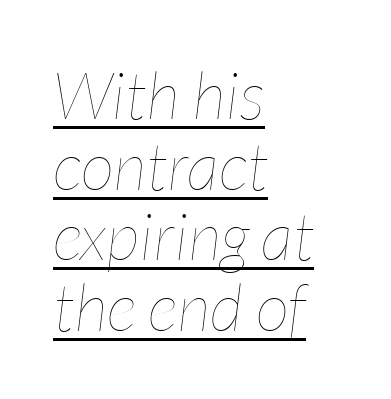
{"italic": "yes", "lean": "right", "slant_degrees": 7, "bold": "no", "weight": "thin", "width": "condensed", "stroke_contrast": "low", "x_height": "medium", "monospaced": "no", "underline": "yes", "align": "left", "line_spacing": "tight", "line_spacing_ratio": 1.07, "letter_spacing": "normal", "letter_spacing_em": 0.0, "glyph_px": 66}
